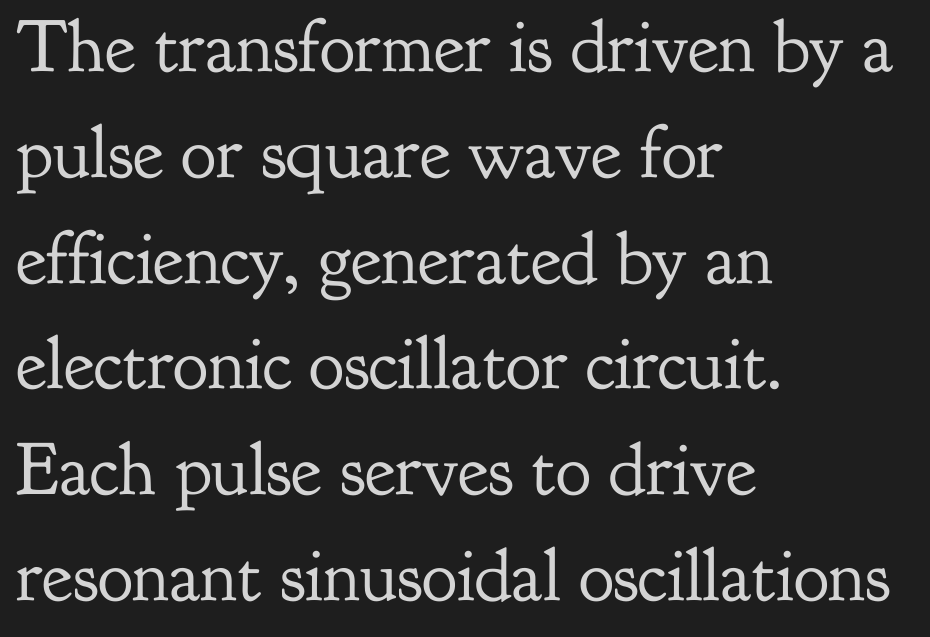
Rule under the text: the space is simply empty. Note the varied advance widths — an 'i' is clearly narrower than an 'm'. Vertical spacing — default. The line texture is even and compact thanks to regular tracking. Stroke thickness stays within the range of a standard reading face or lighter.
